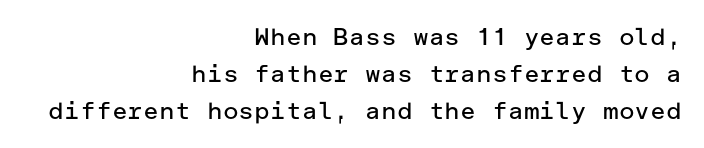
The zone under the glyphs is completely vacant. The passage shown stacks its lines at a standard gap. The passage shown has conventional tracking throughout. No letter is thick-stroked: the sample isn't bold.
